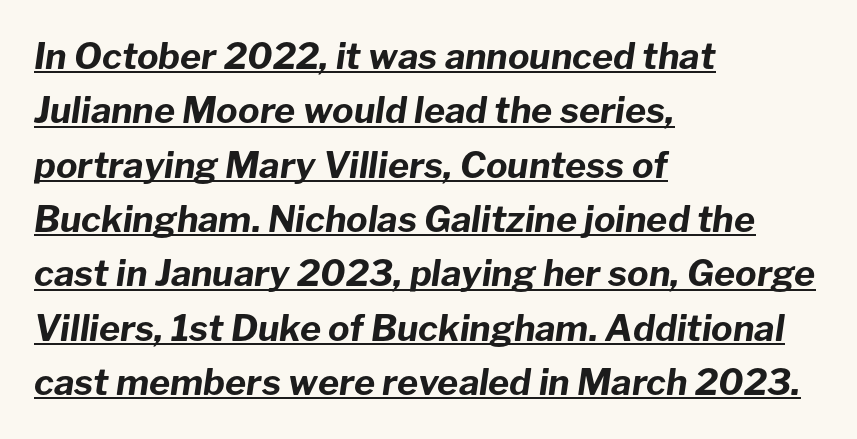
Spacing between characters is what you'd get straight out of the box. Does the copy run flush right? No — it runs flush left. Slant detected: the letters are inclined. A typesetter would call this proportional, since set widths differ per character. What's the leading like? Ordinary, nothing unusual. The rendering uses the underline text-decoration.
